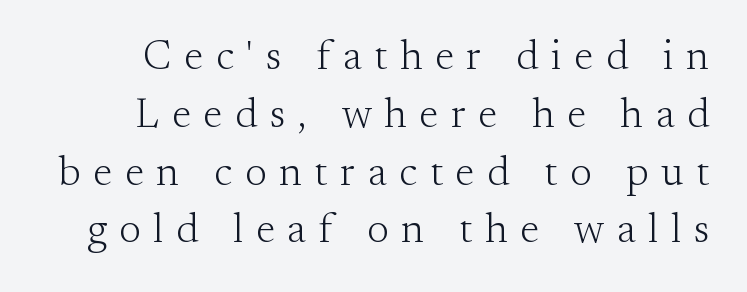
{"serif": "yes", "italic": "no", "bold": "no", "weight": "light", "width": "normal", "stroke_contrast": "medium", "x_height": "small", "monospaced": "no", "underline": "no", "line_spacing": "normal", "line_spacing_ratio": 1.41, "letter_spacing": "wide", "letter_spacing_em": 0.31, "glyph_px": 41}
